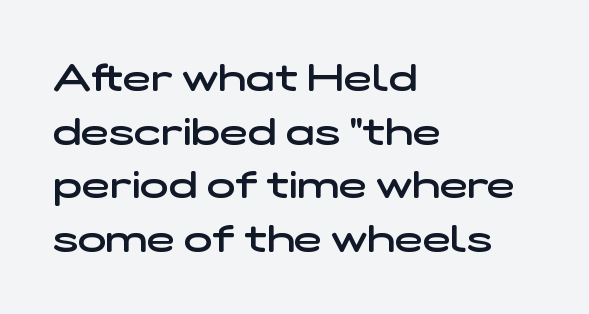
{"serif": "no", "bold": "semi", "weight": "semibold", "width": "wide", "stroke_contrast": "low", "x_height": "medium", "monospaced": "no", "underline": "no", "align": "left", "line_spacing": "normal", "line_spacing_ratio": 1.41, "letter_spacing": "normal", "letter_spacing_em": 0.0, "glyph_px": 38}
